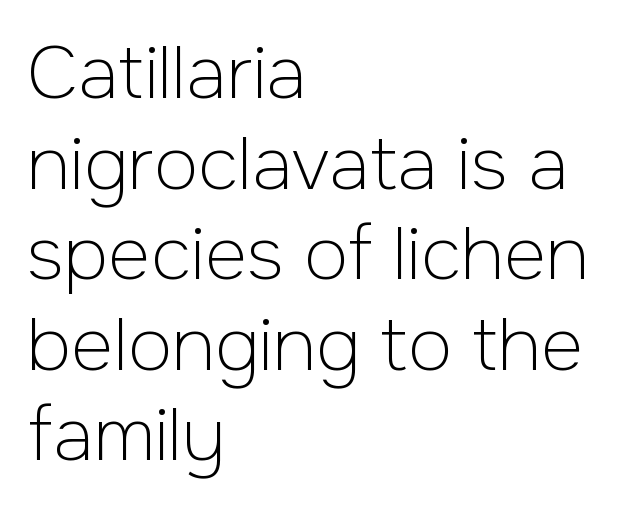
{"serif": "no", "italic": "no", "bold": "no", "weight": "light", "width": "normal", "stroke_contrast": "low", "x_height": "medium", "monospaced": "no", "underline": "no", "align": "left", "line_spacing_ratio": 1.24, "letter_spacing": "normal", "letter_spacing_em": 0.0, "glyph_px": 73}
